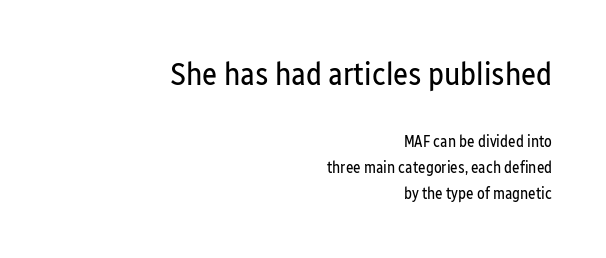
The zone under the glyphs is completely vacant. This rendering employs a face without finishing strokes, i.e., a sans-serif. These lines keep a tight, regular rhythm from letter to letter. A typesetter would call this proportional, since set widths differ per character. The letters stand upright; this is a roman face.
